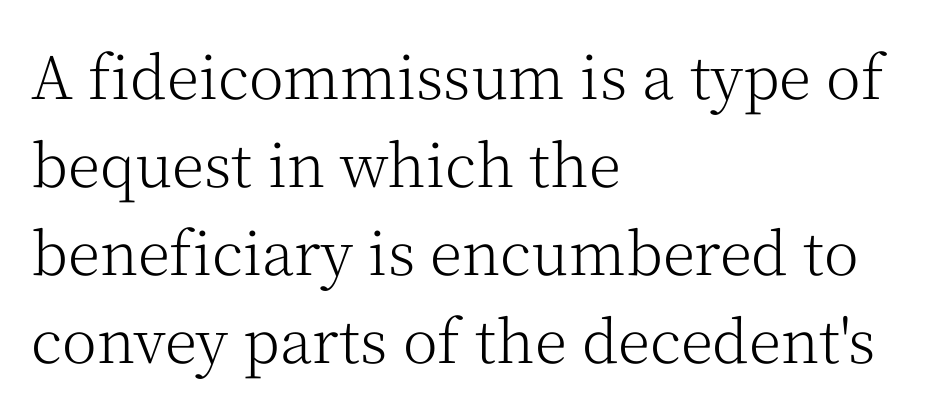
{"serif": "yes", "italic": "no", "bold": "no", "weight": "light", "width": "normal", "stroke_contrast": "medium", "x_height": "medium", "monospaced": "no", "underline": "no", "align": "left", "line_spacing": "normal", "line_spacing_ratio": 1.49, "letter_spacing": "normal", "letter_spacing_em": 0.0, "glyph_px": 59}
